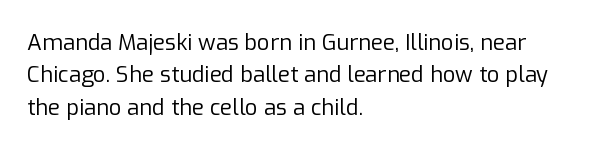
{"italic": "no", "bold": "no", "underline": "no", "align": "left", "line_spacing": "normal", "line_spacing_ratio": 1.47, "letter_spacing": "normal", "letter_spacing_em": 0.0, "glyph_px": 22}
